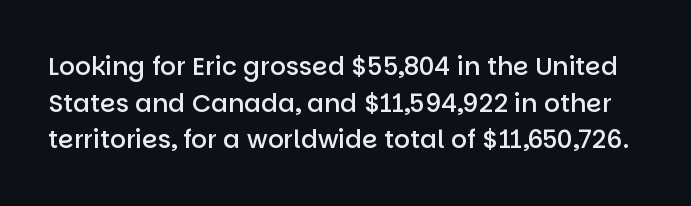
{"italic": "no", "bold": "semi", "underline": "no", "line_spacing": "normal", "line_spacing_ratio": 1.47, "letter_spacing": "normal", "letter_spacing_em": 0.0, "glyph_px": 25}
